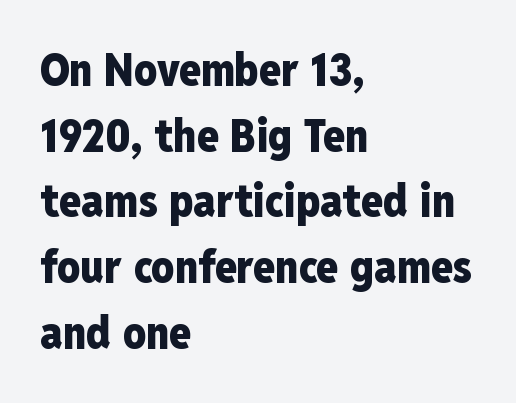
{"serif": "no", "italic": "no", "bold": "yes", "weight": "heavy", "width": "condensed", "stroke_contrast": "low", "x_height": "medium", "monospaced": "no", "underline": "no", "align": "left", "line_spacing": "normal", "line_spacing_ratio": 1.46, "letter_spacing": "normal", "letter_spacing_em": 0.0, "glyph_px": 45}
